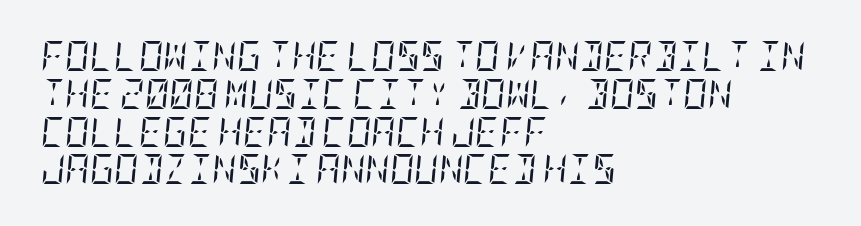
{"serif": "yes", "italic": "yes", "lean": "right", "slant_degrees": 5, "bold": "no", "weight": "regular", "width": "condensed", "stroke_contrast": "low", "x_height": "large", "underline": "no", "align": "left", "line_spacing": "normal", "line_spacing_ratio": 1.26, "letter_spacing": "normal", "letter_spacing_em": 0.0, "glyph_px": 30}
